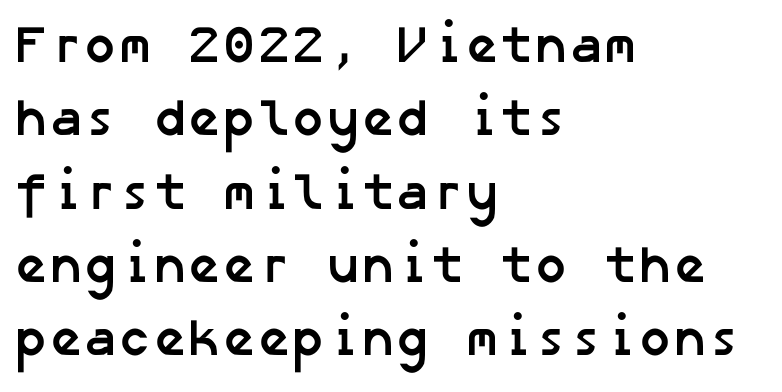
Q: Is the text bold? A: Yes.
Q: Is the typeface a serif or a sans-serif typeface? A: Sans-serif.
Q: Is the text underlined? A: No.
Q: How is the paragraph aligned? A: Left-aligned.
Q: Is the spacing between letters normal or unusually wide? A: Normal.
Q: Is the spacing between lines tight, normal or loose? A: Normal.
Q: Width (condensed, normal, or wide)? A: Normal.
Q: Stroke contrast? A: Low.
Q: x-height? A: Medium.
